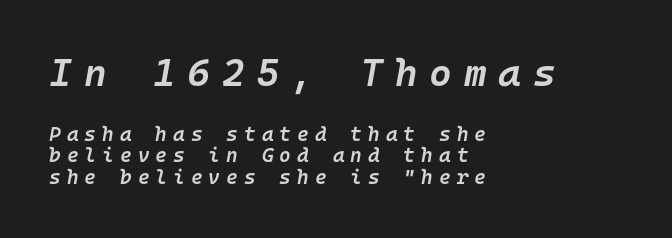
{"italic": "yes", "lean": "right", "slant_degrees": 10, "bold": "semi", "weight": "semibold", "width": "normal", "stroke_contrast": "low", "x_height": "medium", "monospaced": "yes", "underline": "no", "align": "left", "line_spacing": "tight", "line_spacing_ratio": 1.07, "letter_spacing": "wide", "letter_spacing_em": 0.3, "larger_block": "first", "size_ratio": 1.95, "glyph_px": 39}
